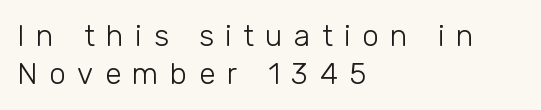
The image shows 30 px light sans-serif type, upright; set left-aligned, normal line spacing (1.28x), unusually wide letter spacing (+0.38 em), not underlined; low stroke contrast and a medium x-height.
